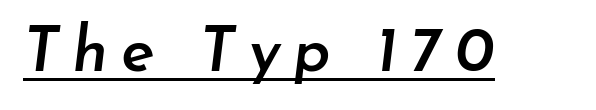
The image shows 63 px semibold type, italic (leaning right); set unusually wide letter spacing (+0.2 em), underlined; low stroke contrast and a small x-height.
